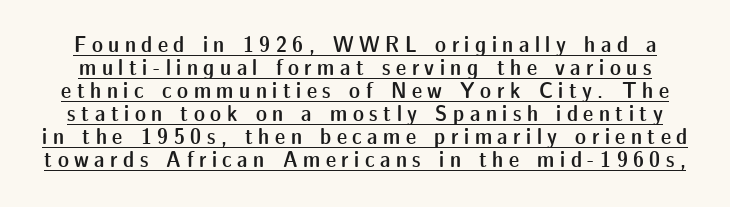
{"italic": "no", "bold": "semi", "underline": "yes", "line_spacing": "tight", "line_spacing_ratio": 1.0, "letter_spacing": "wide", "letter_spacing_em": 0.24, "glyph_px": 23}
